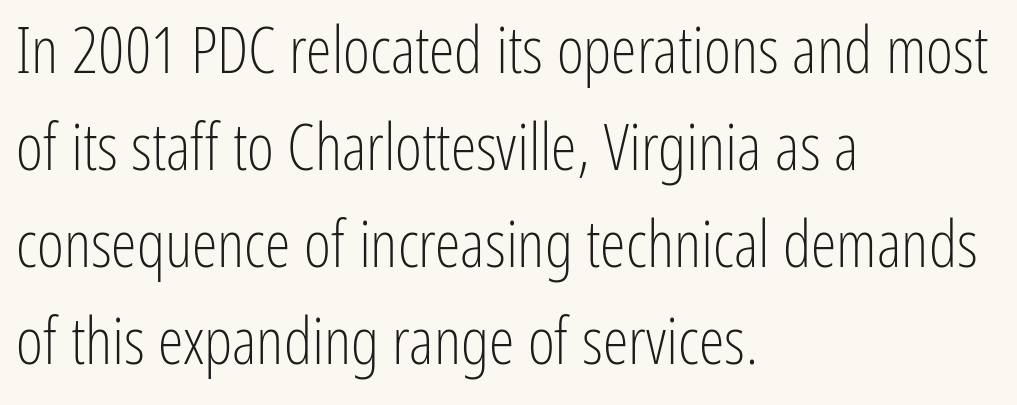
Glyph-to-glyph distance matches everyday printed text. Posture: vertical. Reading down the column, the eye jumps a familiar distance to each next line. Descender tails drop into unmarked territory. Stems here are at most as thick as an everyday book face. A typesetter would call this proportional, since set widths differ per character.
